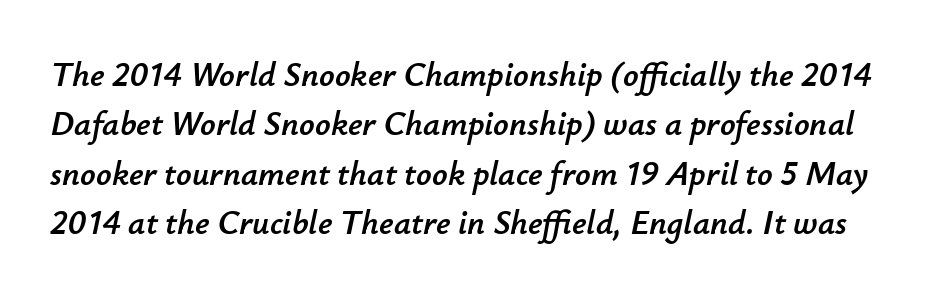
Check the space under the baseline: it is left empty. The letters advance in unequal steps, a hallmark of proportional type. Is the type slanted? Yes — the strokes lean at a clear angle. Caption: standard tracking, unaltered.
